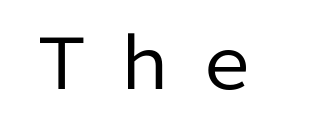
This sample has the flowing, uneven cadence of proportional lettering. The axis of the letterforms is exactly vertical. The typeface has the unassuming heft of standard copy or less. Lines of text with bare space underneath. Examine the stroke ends and you'll find no serifs.
